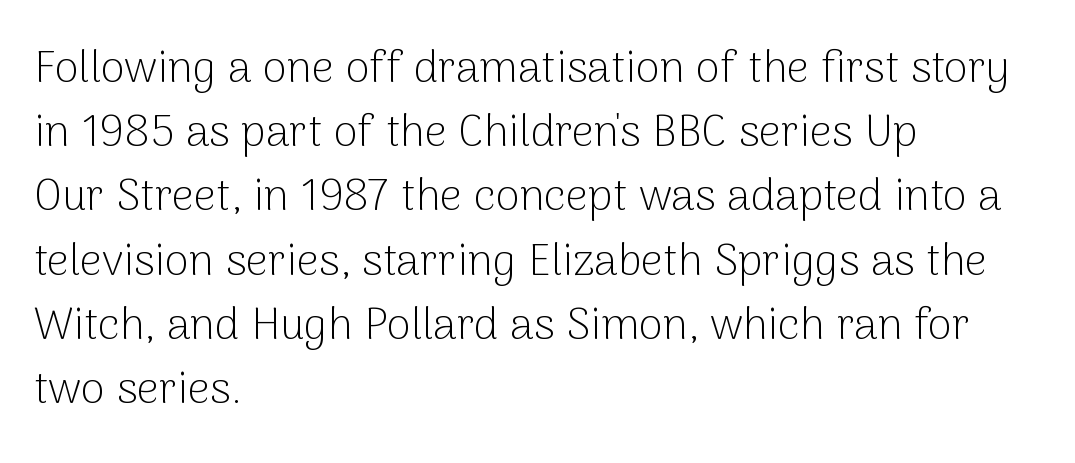
The rendering shows plain stroke endings on the letterforms — a sans-serif design. Character widths vary here, with narrow letters taking less room than wide ones. These lines keep a tight, regular rhythm from letter to letter. The font is comparable to plain body text, perhaps lighter.
